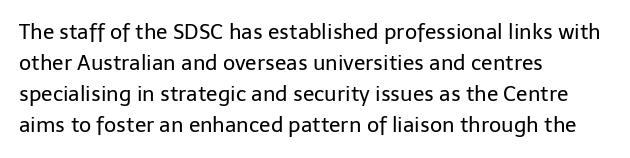
The image shows 21 px text type, upright; set left-aligned, normal line spacing (1.48x), normal letter spacing, not underlined.
